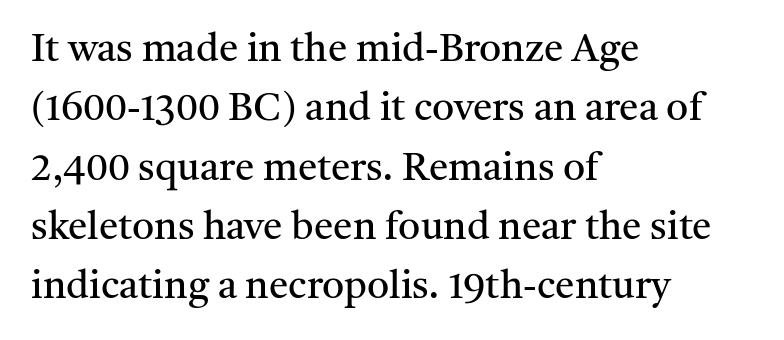
{"serif": "yes", "italic": "no", "bold": "no", "weight": "regular", "width": "normal", "stroke_contrast": "medium", "x_height": "medium", "monospaced": "no", "underline": "no", "align": "left", "line_spacing": "normal", "line_spacing_ratio": 1.52, "letter_spacing": "normal", "letter_spacing_em": 0.0, "glyph_px": 39}
